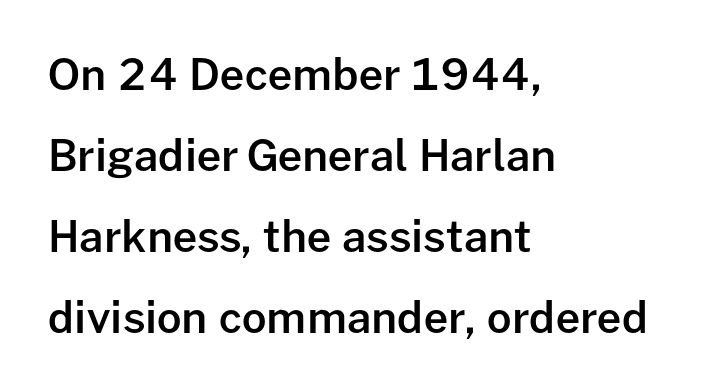
The letters stand straight up with perfectly vertical stems. As a designer I'd log this as weight 600, semibold. The characters display no serif detailing; their extremities are plain. Spacing verdict: proportional, widths tailored to each character. Tracking here is standard; glyphs follow each other at the usual distance.
